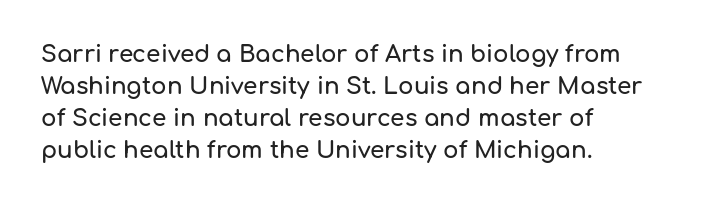
Q: Is the text italic (slanted)? A: No, it is upright.
Q: Is the text underlined? A: No.
Q: How is the paragraph aligned? A: Left-aligned.
Q: Is the spacing between letters normal or unusually wide? A: Normal.
Q: Is the spacing between lines tight, normal or loose? A: Normal.
